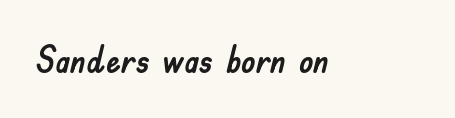
Glyph-to-glyph distance matches everyday printed text. The rendering uses natural spacing where letterforms have individual widths. The face used here is a sans, in the tradition of grotesques and geometrics.
